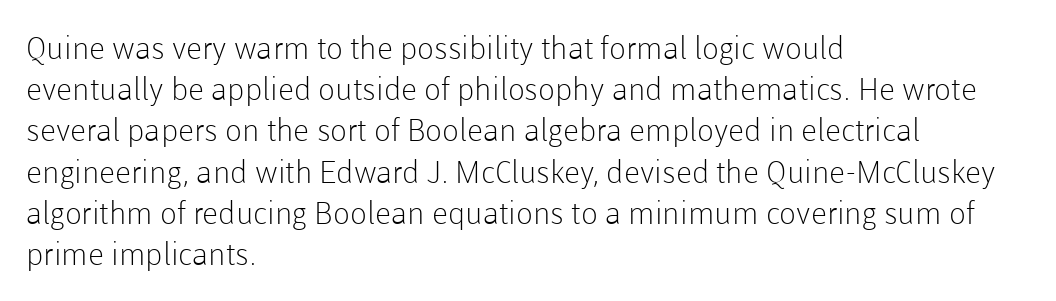
Q: Is the text bold? A: No.
Q: Is the text italic (slanted)? A: No, it is upright.
Q: Is the typeface a serif or a sans-serif typeface? A: Sans-serif.
Q: Is the text underlined? A: No.
Q: How is the paragraph aligned? A: Left-aligned.
Q: Is the spacing between letters normal or unusually wide? A: Normal.
Q: Is the spacing between lines tight, normal or loose? A: Normal.
Q: Width (condensed, normal, or wide)? A: Normal.
Q: Stroke contrast? A: Low.
Q: x-height? A: Medium.
Q: Monospaced? A: No.
